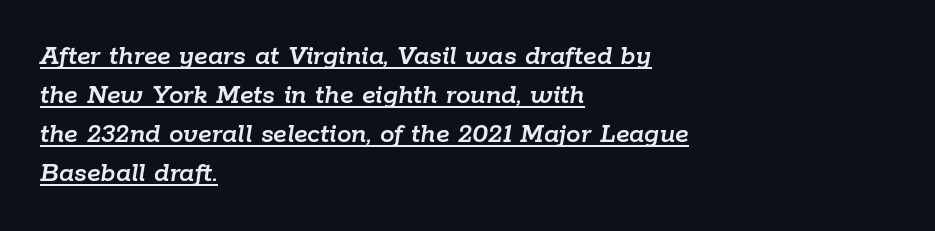
The image shows 29 px text type, italic (leaning right); set left-aligned, normal line spacing (1.34x), normal letter spacing, underlined; low stroke contrast and a medium x-height.
